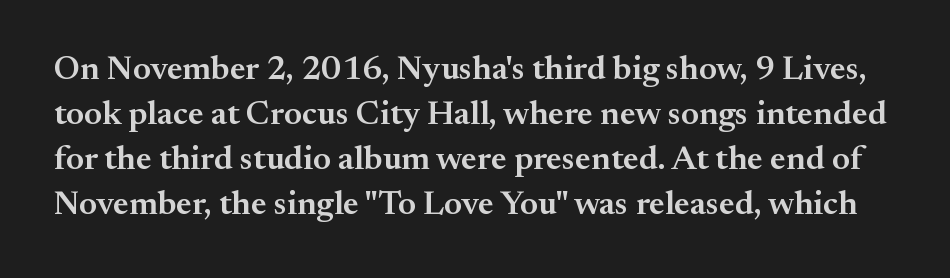
The image shows 34 px semibold serif type, upright; set normal line spacing (1.32x), normal letter spacing, not underlined; medium stroke contrast and a small x-height.
